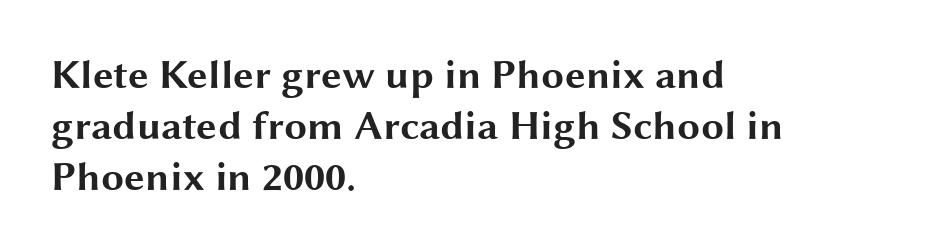
Caption: standard tracking, unaltered. Typesetter's note: full bold, strokes at maximum text heaviness. You could not count columns in this text — the font is proportionally spaced. The zone under the glyphs is completely vacant.
